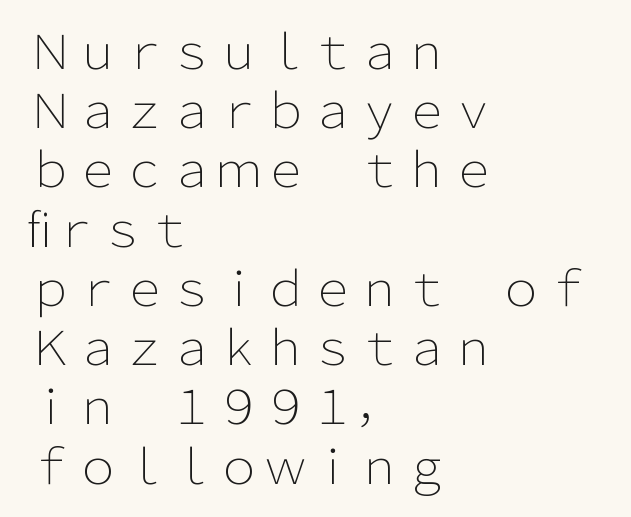
{"serif": "no", "italic": "no", "bold": "no", "weight": "light", "width": "normal", "stroke_contrast": "low", "x_height": "medium", "monospaced": "no", "underline": "no", "align": "left", "line_spacing": "normal", "line_spacing_ratio": 1.26, "letter_spacing": "normal", "letter_spacing_em": 0.0, "glyph_px": 47}
